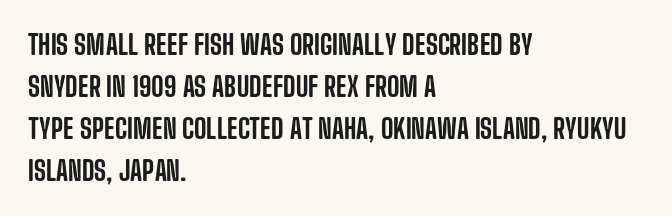
Q: Is the text italic (slanted)? A: No, it is upright.
Q: Is the text underlined? A: No.
Q: How is the paragraph aligned? A: Left-aligned.
Q: Is the spacing between letters normal or unusually wide? A: Normal.
Q: Is the spacing between lines tight, normal or loose? A: Normal.
